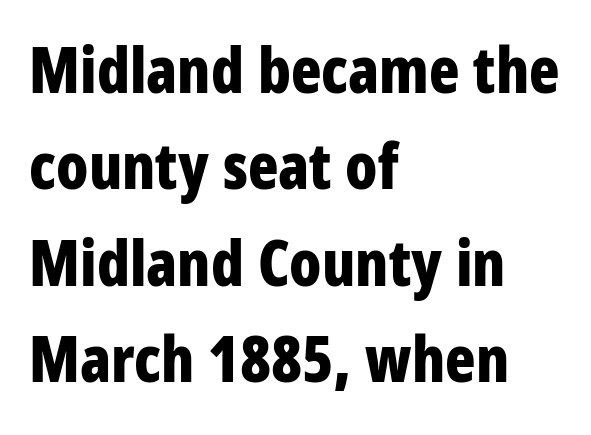
{"serif": "no", "italic": "no", "bold": "yes", "weight": "bold", "width": "condensed", "stroke_contrast": "low", "x_height": "large", "monospaced": "no", "underline": "no", "align": "left", "line_spacing": "normal", "line_spacing_ratio": 1.53, "letter_spacing": "normal", "letter_spacing_em": 0.0, "glyph_px": 63}
